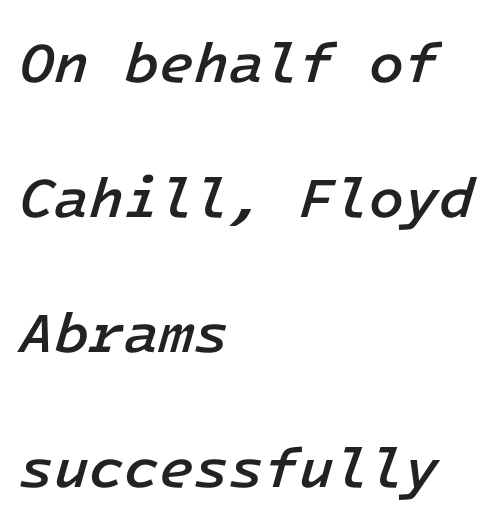
The image shows 57 px semibold type, italic (leaning right), monospaced; set left-aligned, loose line spacing (2.37x), normal letter spacing, not underlined; low stroke contrast and a medium x-height.
